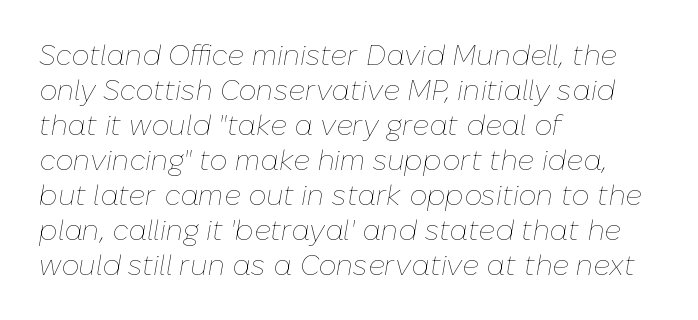
{"italic": "yes", "lean": "right", "slant_degrees": 10, "bold": "no", "weight": "thin", "width": "normal", "stroke_contrast": "low", "x_height": "medium", "monospaced": "no", "underline": "no", "align": "left", "line_spacing": "normal", "line_spacing_ratio": 1.25, "letter_spacing": "normal", "letter_spacing_em": 0.0, "glyph_px": 28}
